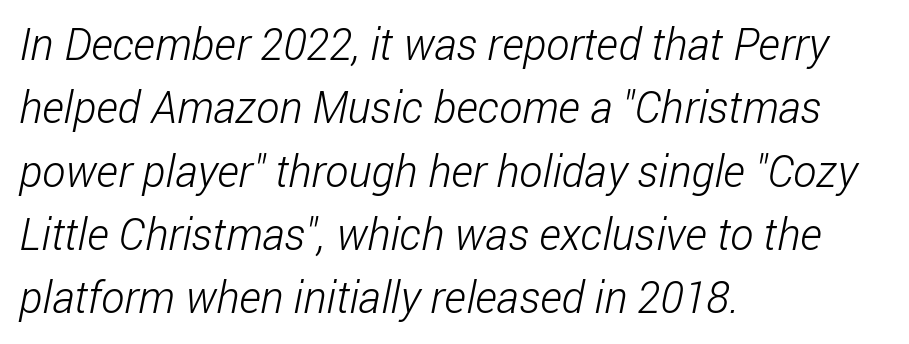
{"serif": "no", "bold": "no", "weight": "light", "width": "condensed", "stroke_contrast": "low", "x_height": "medium", "monospaced": "no", "underline": "no", "align": "left", "line_spacing": "normal", "line_spacing_ratio": 1.44, "letter_spacing": "normal", "letter_spacing_em": 0.0, "glyph_px": 44}
